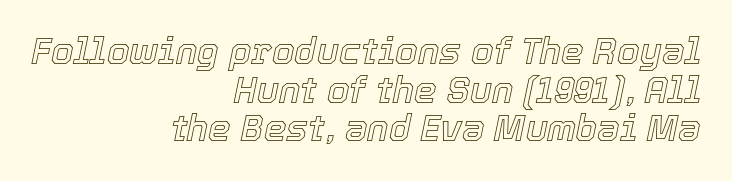
Q: Is the text italic (slanted)? A: Yes, it leans right by about 12 degrees.
Q: Is the text underlined? A: No.
Q: How is the paragraph aligned? A: Right-aligned.
Q: Is the spacing between letters normal or unusually wide? A: Normal.
Q: Is the spacing between lines tight, normal or loose? A: Tight.
Q: Width (condensed, normal, or wide)? A: Normal.
Q: x-height? A: Medium.
Q: Monospaced? A: No.
